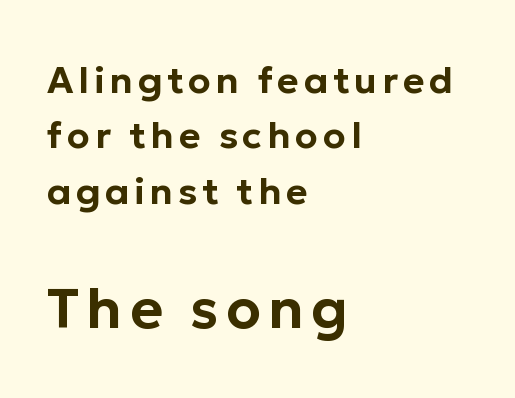
Q: Is the text italic (slanted)? A: No, it is upright.
Q: Is the typeface a serif or a sans-serif typeface? A: Sans-serif.
Q: Is the text underlined? A: No.
Q: How is the paragraph aligned? A: Left-aligned.
Q: Is the spacing between lines tight, normal or loose? A: Normal.
Q: Which block of text is set in a larger size, the first (top) or the second (bottom)? A: The second (bottom) one.
Q: Width (condensed, normal, or wide)? A: Normal.
Q: Stroke contrast? A: Low.
Q: x-height? A: Medium.
Q: Monospaced? A: No.
